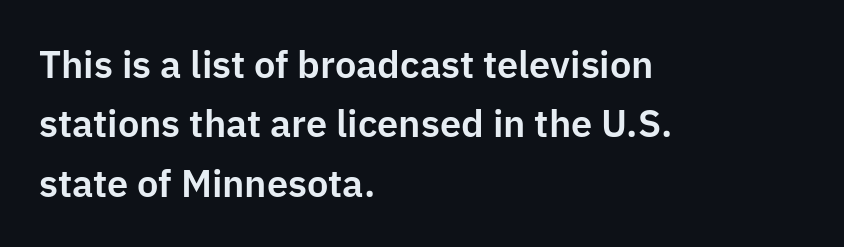
Q: Is the text italic (slanted)? A: No, it is upright.
Q: Is the typeface a serif or a sans-serif typeface? A: Sans-serif.
Q: Is the text underlined? A: No.
Q: How is the paragraph aligned? A: Left-aligned.
Q: Is the spacing between letters normal or unusually wide? A: Normal.
Q: Is the spacing between lines tight, normal or loose? A: Normal.
Q: Width (condensed, normal, or wide)? A: Normal.
Q: Stroke contrast? A: Low.
Q: x-height? A: Medium.
Q: Monospaced? A: No.
